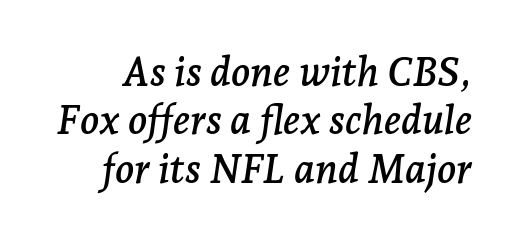
{"serif": "yes", "italic": "yes", "lean": "right", "slant_degrees": 7, "width": "normal", "stroke_contrast": "low", "x_height": "medium", "monospaced": "no", "underline": "no", "line_spacing_ratio": 1.21, "letter_spacing": "normal", "letter_spacing_em": 0.0, "glyph_px": 40}
